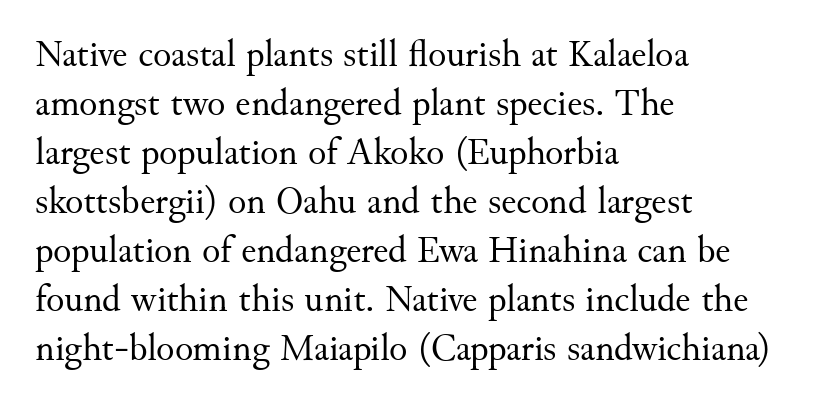
Here the designer chose a conventional face with non-uniform glyph widths. The passage shown stacks its lines at a standard gap. This is the regular roman posture of the typeface. The face looks like a standard text weight, possibly lighter.
